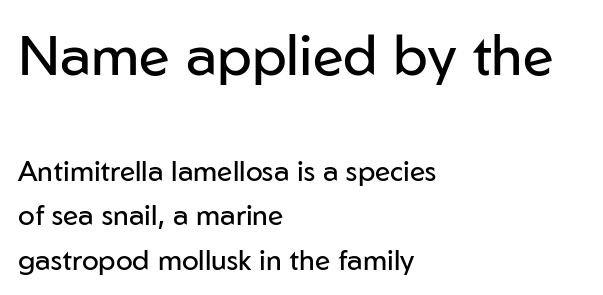
{"serif": "no", "italic": "no", "bold": "no", "weight": "regular", "width": "normal", "stroke_contrast": "low", "x_height": "medium", "monospaced": "no", "underline": "no", "align": "left", "line_spacing": "normal", "line_spacing_ratio": 1.59, "letter_spacing": "normal", "letter_spacing_em": 0.0, "larger_block": "first", "size_ratio": 2.0, "glyph_px": 56}
